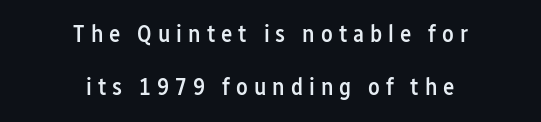
{"italic": "no", "bold": "semi", "underline": "no", "align": "center", "line_spacing": "loose", "line_spacing_ratio": 2.22, "letter_spacing": "wide", "letter_spacing_em": 0.25, "glyph_px": 24}
